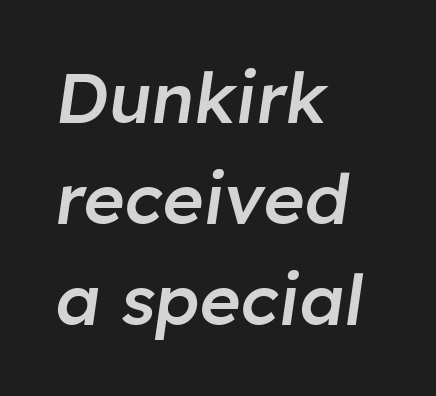
The image shows 70 px semibold type, italic (leaning right); set left-aligned, normal line spacing (1.44x), normal letter spacing, not underlined; low stroke contrast and a medium x-height.
